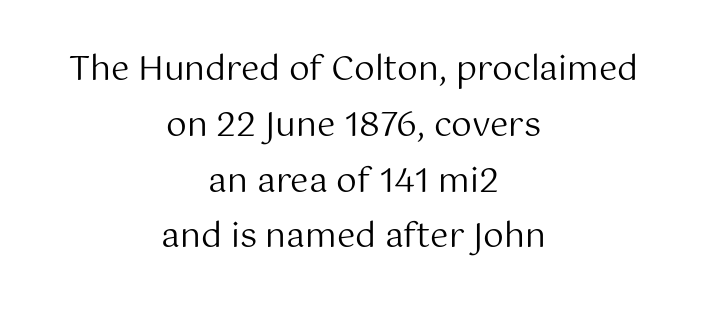
Q: Is the text bold? A: No.
Q: Is the text italic (slanted)? A: No, it is upright.
Q: Is the typeface a serif or a sans-serif typeface? A: Sans-serif.
Q: Is the text underlined? A: No.
Q: How is the paragraph aligned? A: Centered.
Q: Is the spacing between letters normal or unusually wide? A: Normal.
Q: Is the spacing between lines tight, normal or loose? A: Normal.
Q: Width (condensed, normal, or wide)? A: Normal.
Q: Stroke contrast? A: Medium.
Q: x-height? A: Medium.
Q: Monospaced? A: No.
